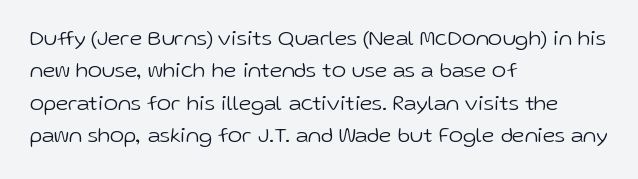
Q: Is the text bold? A: No.
Q: Is the text italic (slanted)? A: No, it is upright.
Q: Is the text underlined? A: No.
Q: How is the paragraph aligned? A: Left-aligned.
Q: Is the spacing between letters normal or unusually wide? A: Normal.
Q: Is the spacing between lines tight, normal or loose? A: Normal.
